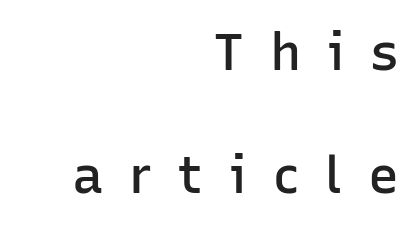
Think of a printed novel: that variable character pitch is what you see here. Posture: vertical. Font category for this specimen: sans-serif. Bold? Not quite — semibold, heavier than regular but stopping short. The line texture is sparse and dotted thanks to wide tracking. Airy leading.
